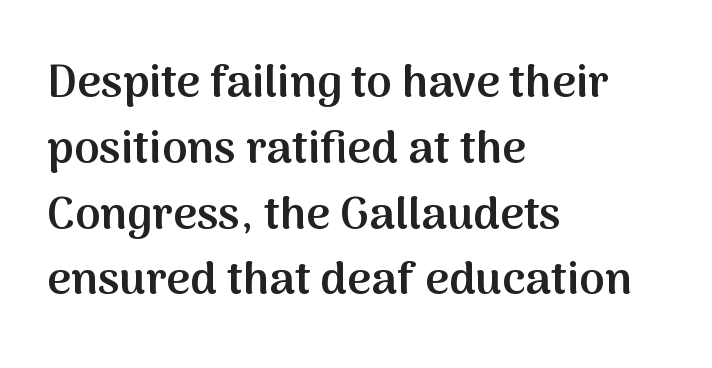
The image shows 46 px semibold sans-serif type, upright; set left-aligned, normal line spacing (1.43x), normal letter spacing, not underlined; medium stroke contrast and a medium x-height.
